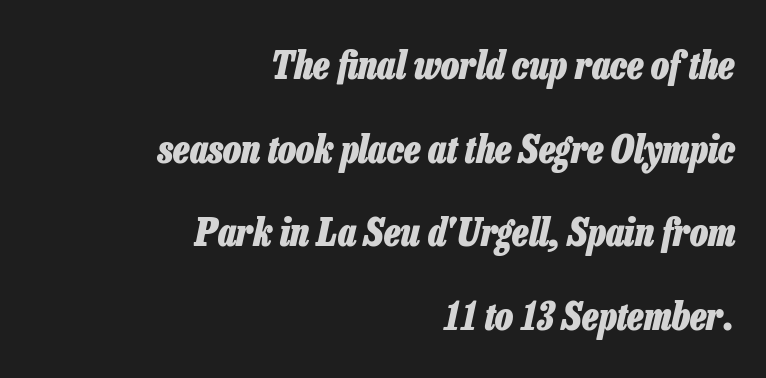
The image shows 38 px heavy, condensed type, italic (leaning right); set right-aligned, loose line spacing (2.2x), normal letter spacing, not underlined; low stroke contrast and a medium x-height.
